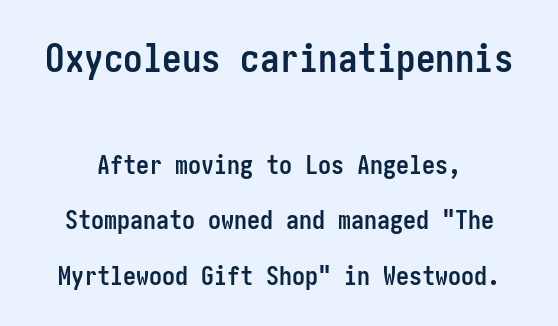
The image shows 39 px semibold, condensed sans-serif type, upright; set loose line spacing (2.14x), normal letter spacing, not underlined; the first (top) block is 1.5x larger; low stroke contrast and a medium x-height.
